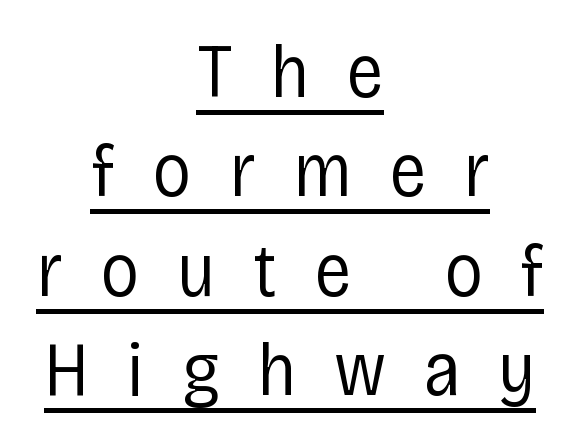
{"serif": "no", "italic": "no", "bold": "no", "weight": "regular", "width": "condensed", "stroke_contrast": "low", "x_height": "large", "monospaced": "no", "underline": "yes", "align": "center", "line_spacing": "normal", "line_spacing_ratio": 1.29, "letter_spacing": "wide", "letter_spacing_em": 0.49, "glyph_px": 77}
